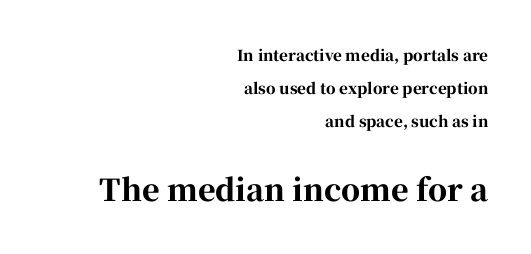
{"serif": "yes", "italic": "no", "bold": "yes", "weight": "bold", "width": "normal", "stroke_contrast": "high", "x_height": "medium", "monospaced": "no", "underline": "no", "align": "right", "line_spacing": "loose", "line_spacing_ratio": 2.21, "letter_spacing": "normal", "letter_spacing_em": 0.0, "larger_block": "second", "size_ratio": 2.0, "glyph_px": 30}
